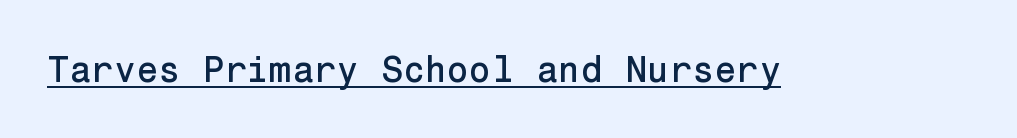
The image shows 36 px sans-serif type, upright; set normal letter spacing, underlined; low stroke contrast and a medium x-height.
